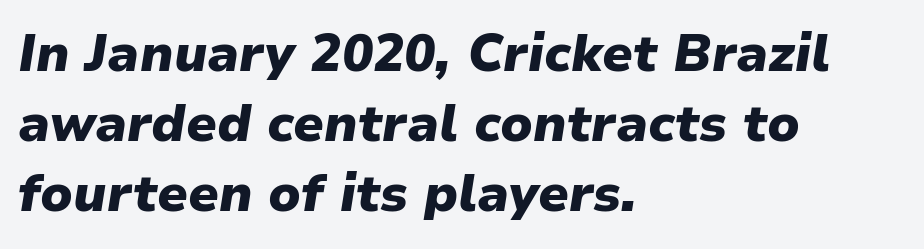
The image shows 52 px heavy type, italic (leaning right); set left-aligned, normal line spacing (1.35x), normal letter spacing, not underlined; low stroke contrast and a medium x-height.
